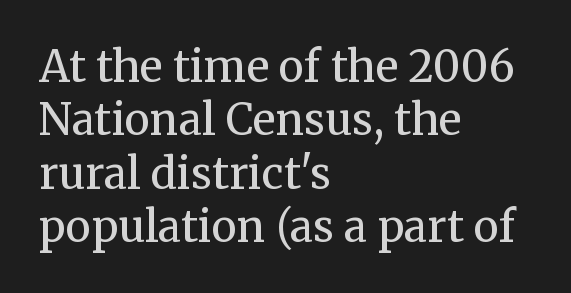
{"serif": "yes", "italic": "no", "bold": "no", "weight": "regular", "width": "normal", "stroke_contrast": "medium", "x_height": "medium", "monospaced": "no", "underline": "no", "align": "left", "line_spacing_ratio": 1.24, "letter_spacing": "normal", "letter_spacing_em": 0.0, "glyph_px": 43}
